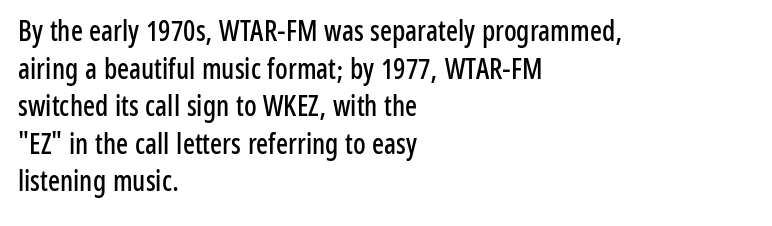
The image shows 28 px condensed sans-serif type, upright; set left-aligned, normal line spacing (1.34x), normal letter spacing, not underlined; low stroke contrast and a medium x-height.
